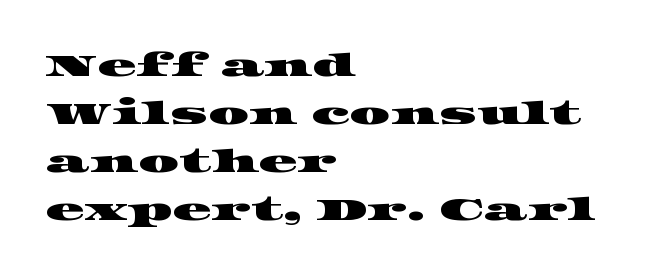
The image shows 32 px wide serif type; set left-aligned, normal line spacing (1.5x), normal letter spacing, not underlined; high stroke contrast and a large x-height.
